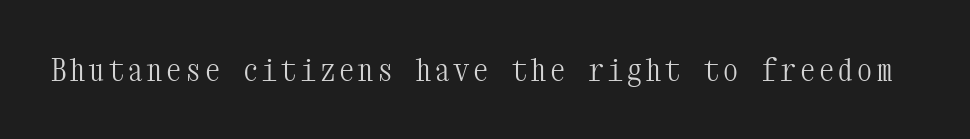
{"serif": "yes", "italic": "no", "bold": "no", "weight": "light", "width": "condensed", "stroke_contrast": "medium", "x_height": "medium", "monospaced": "yes", "underline": "no", "glyph_px": 30}
